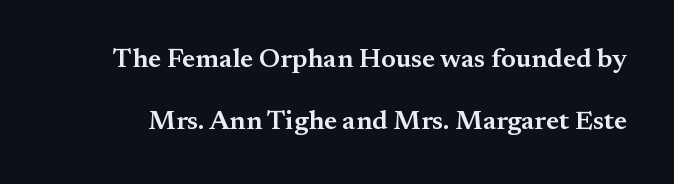
{"italic": "no", "bold": "semi", "underline": "no", "line_spacing": "loose", "line_spacing_ratio": 2.29, "letter_spacing": "normal", "letter_spacing_em": 0.0, "glyph_px": 27}
